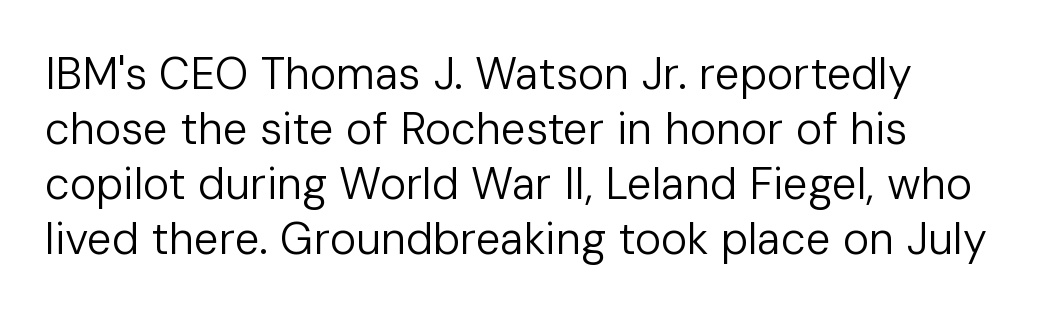
{"serif": "no", "italic": "no", "bold": "no", "weight": "regular", "width": "normal", "stroke_contrast": "low", "x_height": "medium", "monospaced": "no", "underline": "no", "line_spacing": "normal", "line_spacing_ratio": 1.25, "letter_spacing": "normal", "letter_spacing_em": 0.0, "glyph_px": 44}
